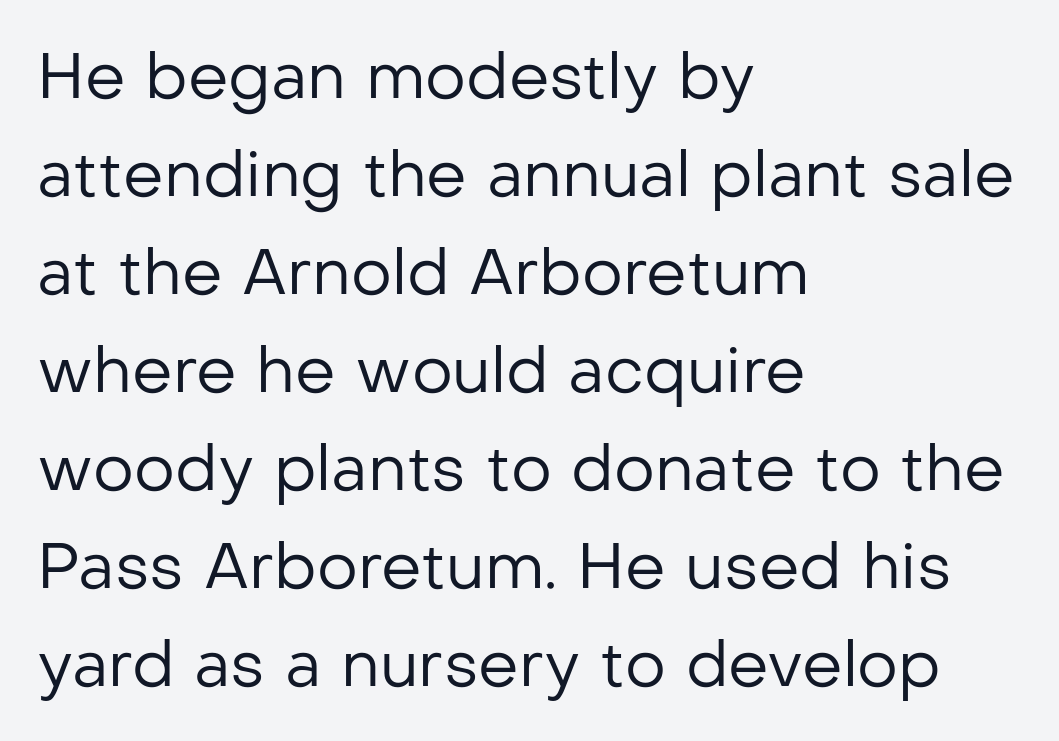
{"serif": "no", "italic": "no", "bold": "no", "weight": "regular", "width": "normal", "stroke_contrast": "low", "x_height": "medium", "monospaced": "no", "underline": "no", "align": "left", "line_spacing": "normal", "line_spacing_ratio": 1.53, "letter_spacing": "normal", "letter_spacing_em": 0.0, "glyph_px": 64}
